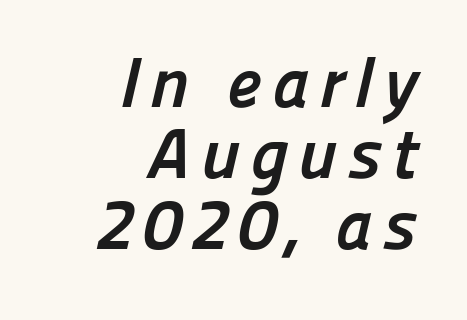
The designer went with a sans here, leaving each stem footless. Compared with typical paragraphs, the rows here are closer together. Stroke thickness is high; the sample reads as a true bold. Note the varied advance widths — an 'i' is clearly narrower than an 'm'. The paragraph shown leans on its right margin.
